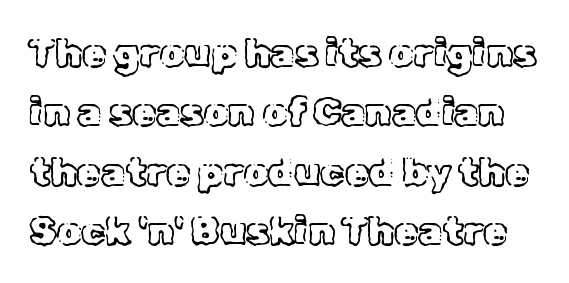
{"italic": "no", "width": "normal", "x_height": "medium", "monospaced": "no", "underline": "no", "line_spacing": "normal", "line_spacing_ratio": 1.52, "letter_spacing": "normal", "letter_spacing_em": 0.0, "glyph_px": 39}
